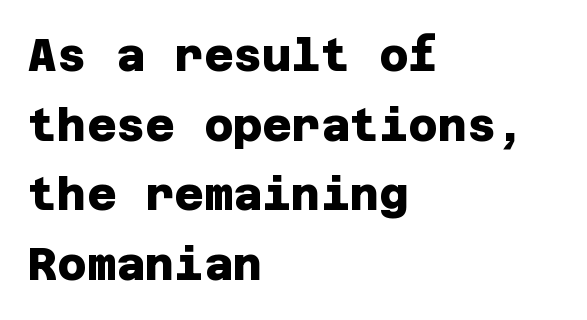
The passage shown is emphatically bold. Layout note: lines flush left. Descenders hang freely into open space. This rendering employs a face without finishing strokes, i.e., a sans-serif. Standard letterfit; no display-style spreading of the glyphs. Reading down the column, the eye jumps a familiar distance to each next line.
